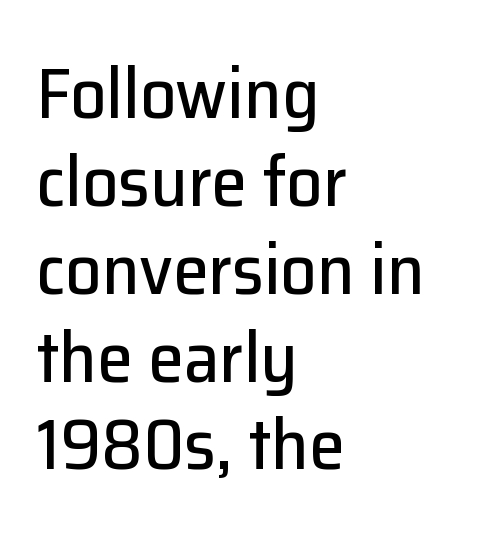
{"serif": "no", "italic": "no", "width": "normal", "stroke_contrast": "low", "x_height": "medium", "monospaced": "no", "underline": "no", "align": "left", "line_spacing_ratio": 1.22, "letter_spacing": "normal", "letter_spacing_em": 0.0, "glyph_px": 72}
